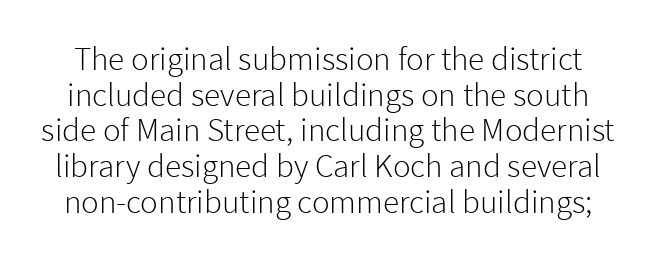
Q: Is the text bold? A: No.
Q: Is the text italic (slanted)? A: No, it is upright.
Q: Is the typeface a serif or a sans-serif typeface? A: Sans-serif.
Q: Is the text underlined? A: No.
Q: Is the spacing between letters normal or unusually wide? A: Normal.
Q: Is the spacing between lines tight, normal or loose? A: Tight.
Q: Width (condensed, normal, or wide)? A: Normal.
Q: Stroke contrast? A: Low.
Q: x-height? A: Medium.
Q: Monospaced? A: No.
